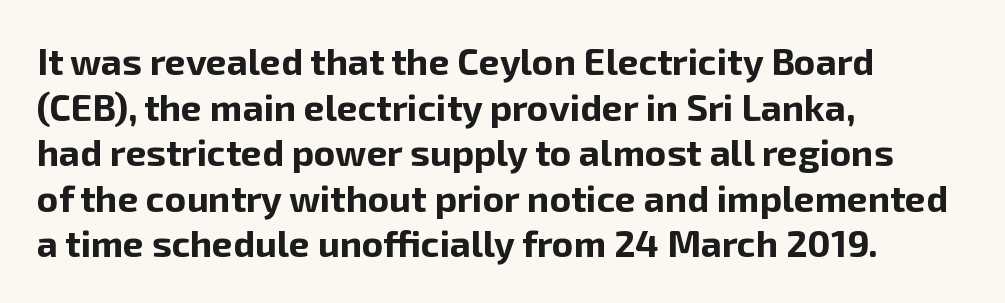
Quick note: underline off. Students, this is bold: see how much ink each stroke carries. These lines are rendered in a variable-pitch font. The letters stand straight up with perfectly vertical stems. This rendering employs a face without finishing strokes, i.e., a sans-serif.
